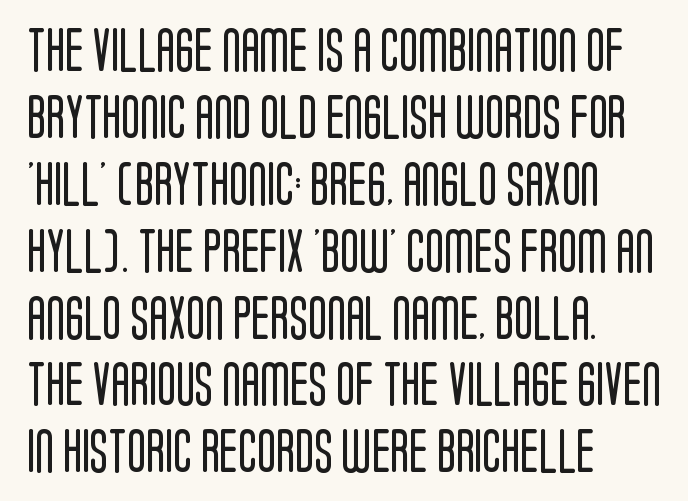
Q: Is the text bold? A: No.
Q: Is the text italic (slanted)? A: No, it is upright.
Q: Is the typeface a serif or a sans-serif typeface? A: Sans-serif.
Q: Is the text underlined? A: No.
Q: How is the paragraph aligned? A: Left-aligned.
Q: Is the spacing between letters normal or unusually wide? A: Normal.
Q: Is the spacing between lines tight, normal or loose? A: Normal.
Q: Width (condensed, normal, or wide)? A: Condensed.
Q: Stroke contrast? A: Low.
Q: x-height? A: Large.
Q: Monospaced? A: No.
